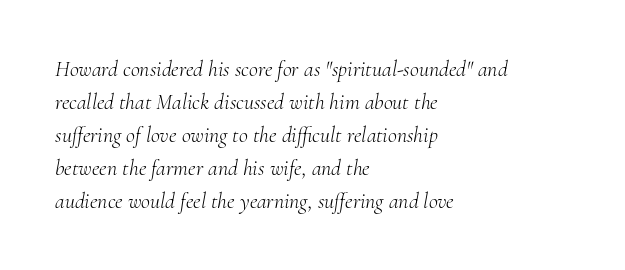
Q: Is the text bold? A: No.
Q: Is the text italic (slanted)? A: Yes, it leans right by about 10 degrees.
Q: Is the text underlined? A: No.
Q: How is the paragraph aligned? A: Left-aligned.
Q: Is the spacing between letters normal or unusually wide? A: Normal.
Q: Is the spacing between lines tight, normal or loose? A: Normal.
